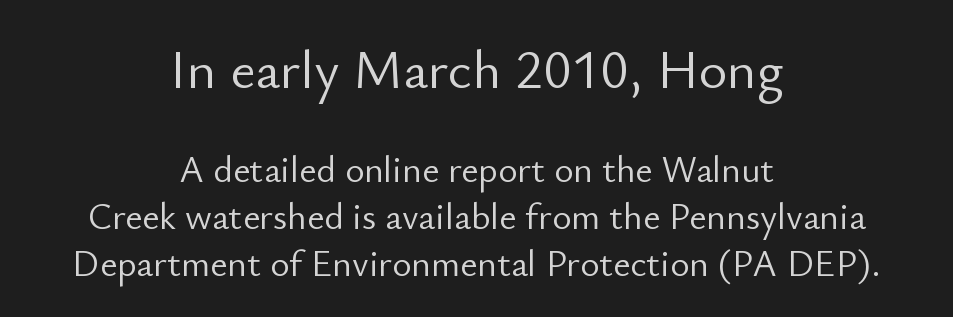
The image shows 55 px light sans-serif type, upright; set centered, normal line spacing (1.26x), normal letter spacing, not underlined; the first (top) block is 1.49x larger; low stroke contrast and a small x-height.
